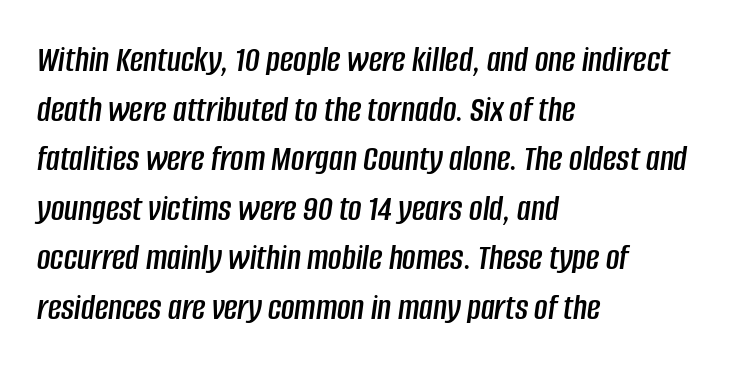
The image shows 37 px condensed type, italic (leaning right); set left-aligned, normal line spacing (1.34x), normal letter spacing, not underlined; low stroke contrast and a large x-height.
